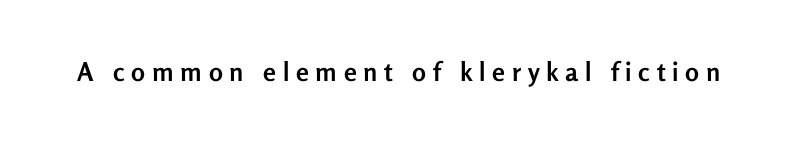
Heavy-handed strokes throughout: this text is bold. Each row of text sits above clean, open space. In terms of letterspacing, this is a distinctly airy, spread setting. This sample uses an upright cut, with every glyph sitting square on the baseline.
